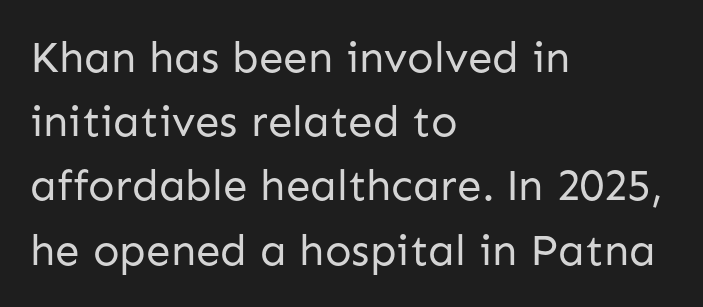
{"serif": "no", "italic": "no", "bold": "no", "weight": "regular", "width": "normal", "stroke_contrast": "low", "x_height": "medium", "monospaced": "no", "underline": "no", "align": "left", "line_spacing": "normal", "line_spacing_ratio": 1.46, "letter_spacing": "normal", "letter_spacing_em": 0.0, "glyph_px": 44}
